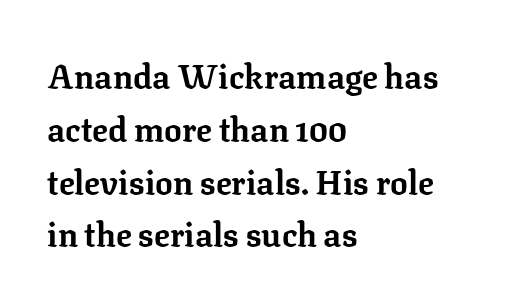
Q: Is the text bold? A: Yes.
Q: Is the text italic (slanted)? A: No, it is upright.
Q: Is the typeface a serif or a sans-serif typeface? A: Serif.
Q: Is the text underlined? A: No.
Q: How is the paragraph aligned? A: Left-aligned.
Q: Is the spacing between letters normal or unusually wide? A: Normal.
Q: Is the spacing between lines tight, normal or loose? A: Normal.
Q: Width (condensed, normal, or wide)? A: Normal.
Q: Stroke contrast? A: Low.
Q: x-height? A: Medium.
Q: Monospaced? A: No.
